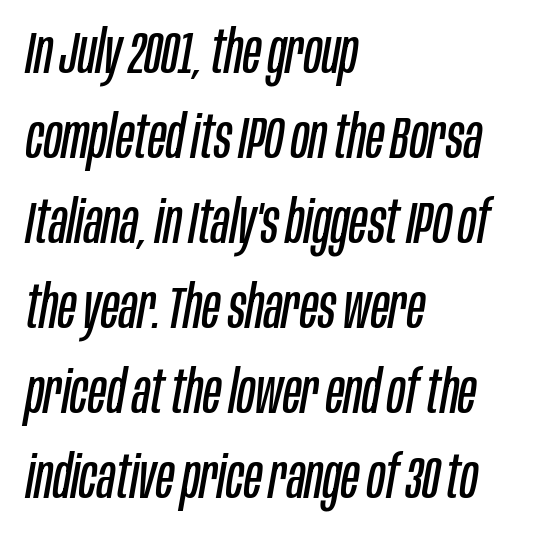
Q: Is the text bold? A: No.
Q: Is the text italic (slanted)? A: Yes, it leans right by about 10 degrees.
Q: Is the text underlined? A: No.
Q: How is the paragraph aligned? A: Left-aligned.
Q: Is the spacing between letters normal or unusually wide? A: Normal.
Q: Is the spacing between lines tight, normal or loose? A: Normal.
Q: Width (condensed, normal, or wide)? A: Condensed.
Q: Stroke contrast? A: Low.
Q: x-height? A: Large.
Q: Monospaced? A: No.
